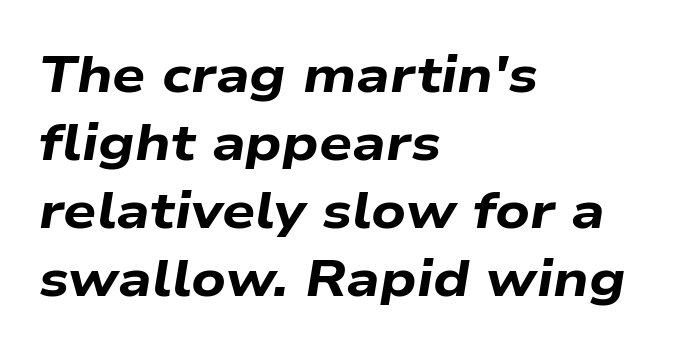
Q: Is the text bold? A: Yes.
Q: Is the text italic (slanted)? A: Yes, it leans right by about 9 degrees.
Q: Is the text underlined? A: No.
Q: How is the paragraph aligned? A: Left-aligned.
Q: Is the spacing between letters normal or unusually wide? A: Normal.
Q: Is the spacing between lines tight, normal or loose? A: Normal.
Q: Width (condensed, normal, or wide)? A: Wide.
Q: Stroke contrast? A: Low.
Q: x-height? A: Medium.
Q: Monospaced? A: No.
